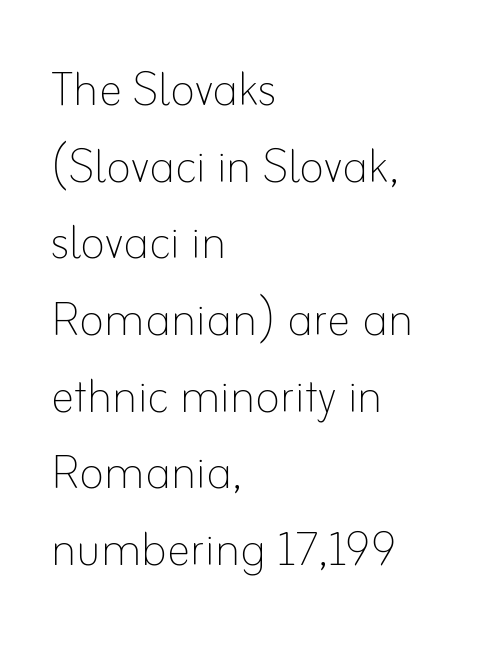
The image shows 59 px thin type, upright; set left-aligned, normal line spacing (1.3x), normal letter spacing, not underlined; low stroke contrast and a small x-height.
